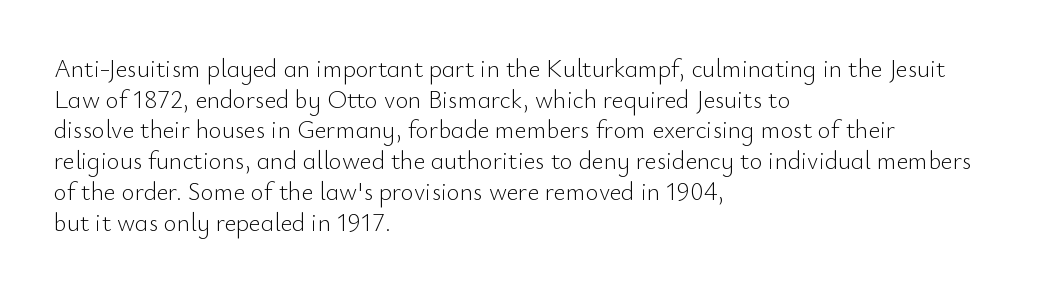
Q: Is the text bold? A: No.
Q: Is the text italic (slanted)? A: No, it is upright.
Q: Is the text underlined? A: No.
Q: How is the paragraph aligned? A: Left-aligned.
Q: Is the spacing between letters normal or unusually wide? A: Normal.
